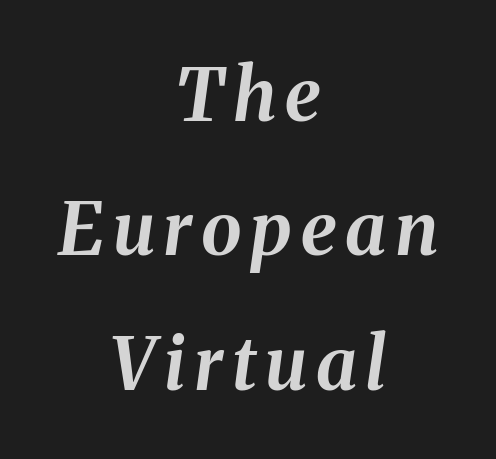
Q: Is the text bold? A: Yes.
Q: Is the text italic (slanted)? A: Yes, it leans right by about 8 degrees.
Q: Is the text underlined? A: No.
Q: How is the paragraph aligned? A: Centered.
Q: Width (condensed, normal, or wide)? A: Normal.
Q: Stroke contrast? A: Medium.
Q: x-height? A: Medium.
Q: Monospaced? A: No.
